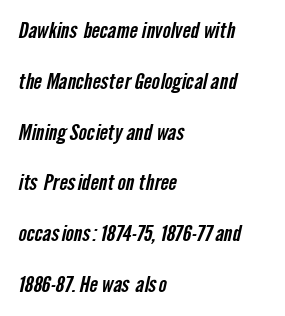
This sample trades compactness for vertical openness between lines. Plain, unruled lines of type. One-word summary of the alignment: left. The gaps between neighbouring characters are ordinary and unremarkable.
